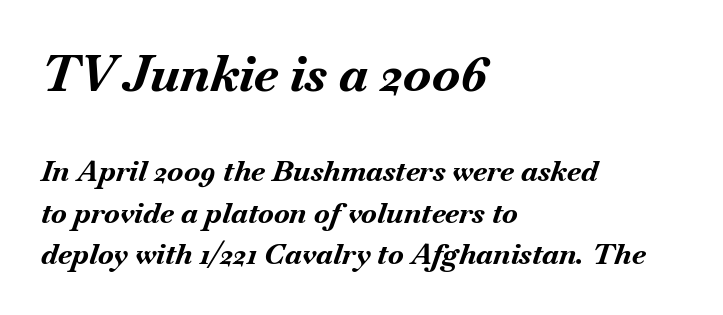
The image shows 50 px bold type, italic (leaning right); set left-aligned, normal line spacing (1.43x), normal letter spacing, not underlined; the first (top) block is 1.72x larger; medium stroke contrast and a small x-height.
